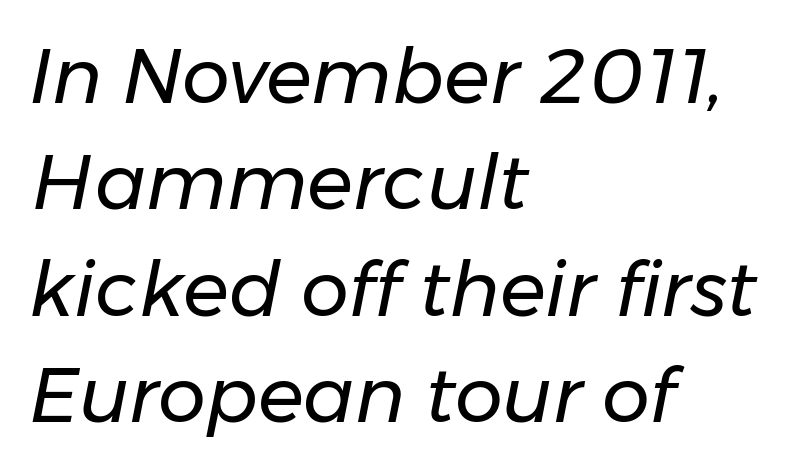
The glyphs look as if they've been sheared to an angle. This sample is left-justified, so line endings fall wherever the words run out. Bare-footed words on every line. Each stroke keeps to a modest, everyday thickness or less.
